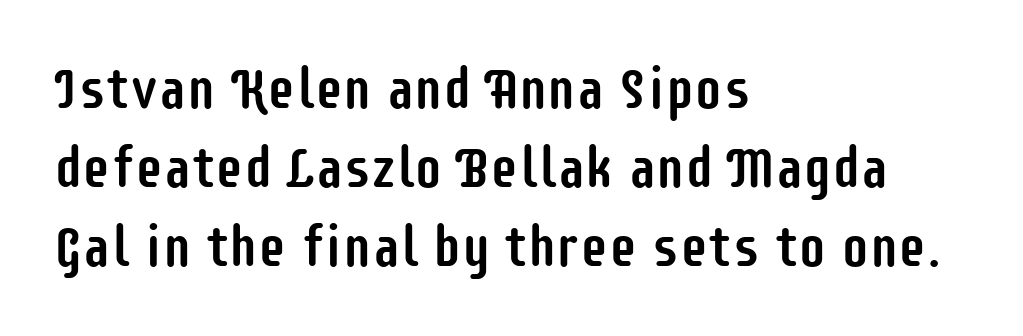
The letters sit at their default tracking, neither squeezed nor spread. Horizontally, the lines are justified to the leading edge only. Here the designer chose a conventional face with non-uniform glyph widths. A clean baseline with only descenders dipping below it. The rendering shows plain stroke endings on the letterforms — a sans-serif design.
